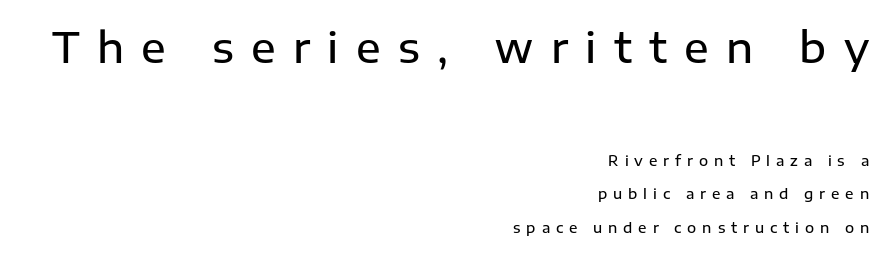
Do the characters align in a grid? No, the font is proportional. Vertical spacing — loose. Each row of text sits above clean, open space. This sample uses an upright cut, with every glyph sitting square on the baseline.
